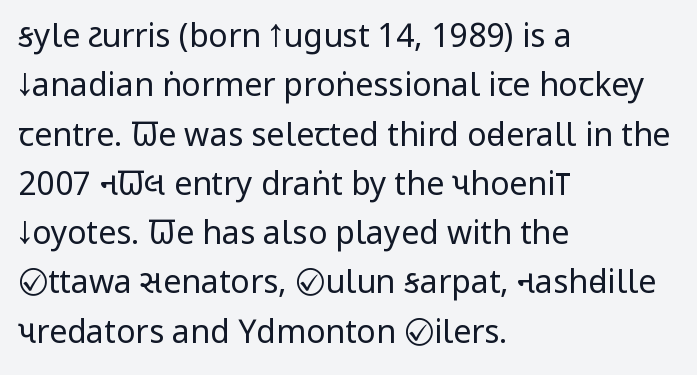
Q: Is the text bold? A: No.
Q: Is the text italic (slanted)? A: No, it is upright.
Q: Is the typeface a serif or a sans-serif typeface? A: Sans-serif.
Q: Is the text underlined? A: No.
Q: How is the paragraph aligned? A: Left-aligned.
Q: Is the spacing between letters normal or unusually wide? A: Normal.
Q: Is the spacing between lines tight, normal or loose? A: Normal.
Q: Width (condensed, normal, or wide)? A: Condensed.
Q: Stroke contrast? A: Low.
Q: x-height? A: Large.
Q: Monospaced? A: No.
